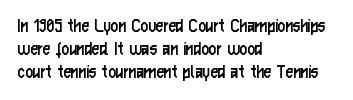
The space beneath each line is pristine and unruled. The line texture is even and compact thanks to regular tracking. Tightly led — the rows are bunched. Which margin do the lines hug? The left one — the right edge is uneven.
